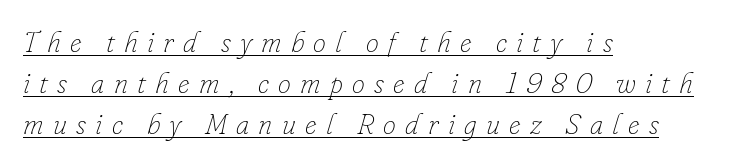
Rows of type keep a routine distance in the vertical direction. The lines in this sample share a left origin and differ only in where they stop. Characters follow at a spacing far wider than the type designer built in. The face used here is proportionally spaced, like ordinary book or web type.
